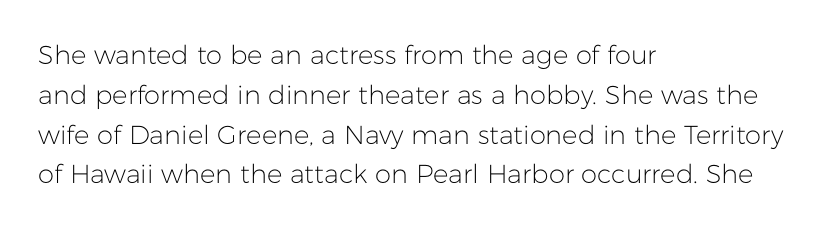
The image shows 26 px text type, upright; set left-aligned, normal line spacing (1.53x), normal letter spacing, not underlined.
